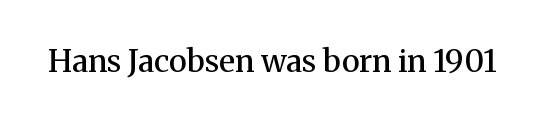
Posture: vertical. The gap between lines stays unmarked. The letters advance in unequal steps, a hallmark of proportional type. Check where the strokes stop: tiny serifs finish them off. Notice the strokes are somewhat thickened but not fully heavy: this is a semibold. Look at the tracking — it's just the regular setting, nothing added.
